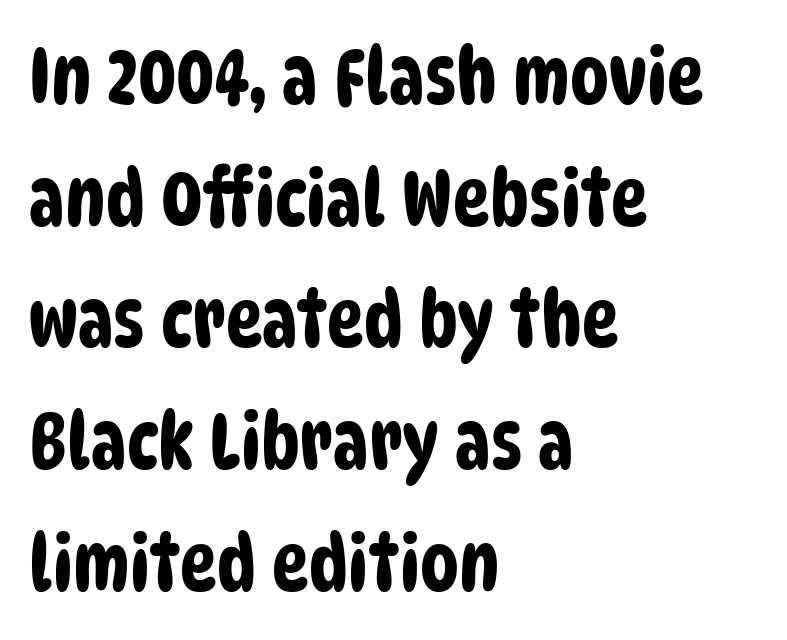
The string is rendered with underlining switched off. The setting favours the left margin, as ordinary paragraphs usually do. Typographically, this falls in the sans-serif category. Honestly, the letter spacing is just normal — you wouldn't notice it. Regular leading.
